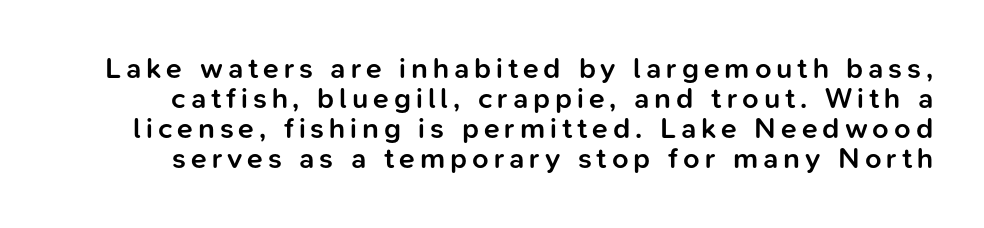
{"serif": "no", "italic": "no", "bold": "semi", "weight": "semibold", "width": "normal", "stroke_contrast": "low", "x_height": "medium", "monospaced": "no", "underline": "no", "line_spacing": "tight", "line_spacing_ratio": 1.04, "glyph_px": 29}
